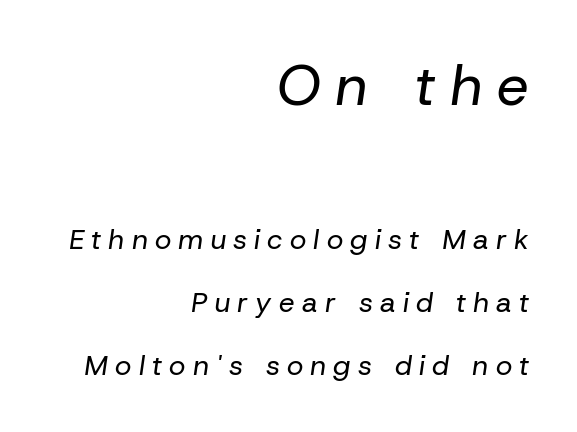
Here the designer chose a conventional face with non-uniform glyph widths. Rendered with sloped, italic letterforms. This block would shrink considerably if given ordinary leading; it's expanded now. Each stroke keeps to a modest, everyday thickness or less. Typesetter's note — upper block bumped up in size, lower block left smaller. The glyphs are unaccompanied by any horizontal stroke below them.
